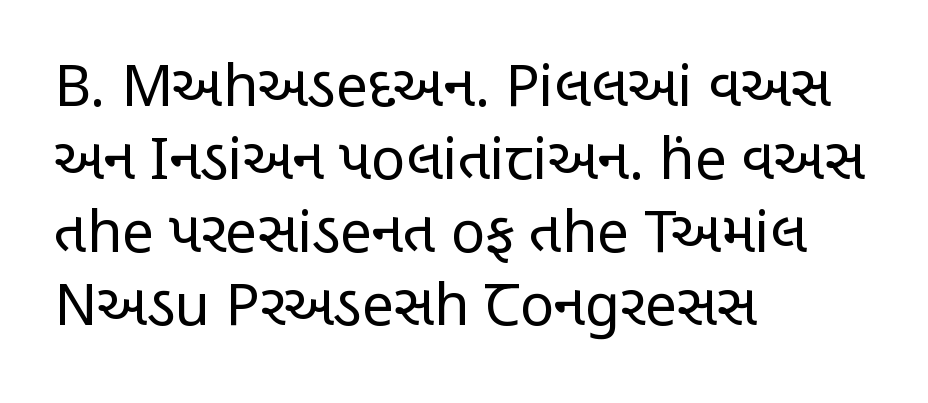
Q: Is the text bold? A: No.
Q: Is the text italic (slanted)? A: No, it is upright.
Q: Is the typeface a serif or a sans-serif typeface? A: Sans-serif.
Q: Is the text underlined? A: No.
Q: How is the paragraph aligned? A: Left-aligned.
Q: Is the spacing between letters normal or unusually wide? A: Normal.
Q: Is the spacing between lines tight, normal or loose? A: Normal.
Q: Width (condensed, normal, or wide)? A: Condensed.
Q: Stroke contrast? A: Low.
Q: x-height? A: Large.
Q: Monospaced? A: No.
